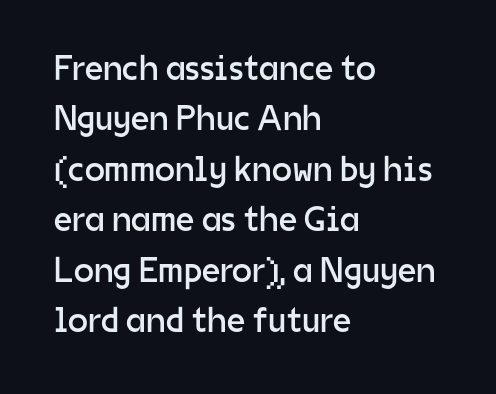
{"serif": "no", "italic": "no", "bold": "no", "weight": "regular", "width": "normal", "stroke_contrast": "low", "x_height": "medium", "monospaced": "no", "underline": "no", "align": "left", "line_spacing": "normal", "line_spacing_ratio": 1.4, "letter_spacing": "normal", "letter_spacing_em": 0.0, "glyph_px": 36}
